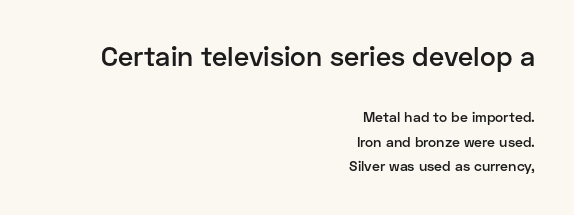
The image shows 27 px text type, upright; set right-aligned, line spacing 1.76x, normal letter spacing, not underlined; the first (top) block is 1.93x larger.
